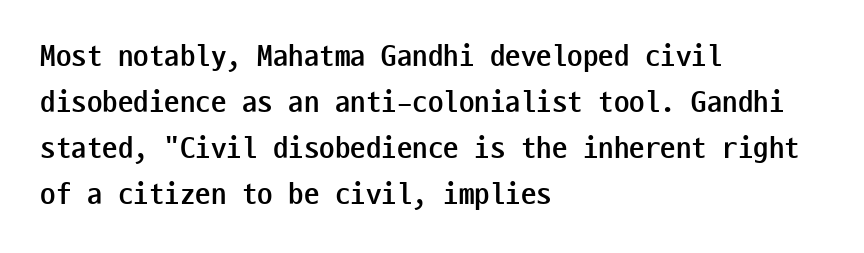
The image shows 31 px semibold, condensed sans-serif type, upright, monospaced; set left-aligned, normal line spacing (1.48x), normal letter spacing, not underlined; low stroke contrast and a medium x-height.
